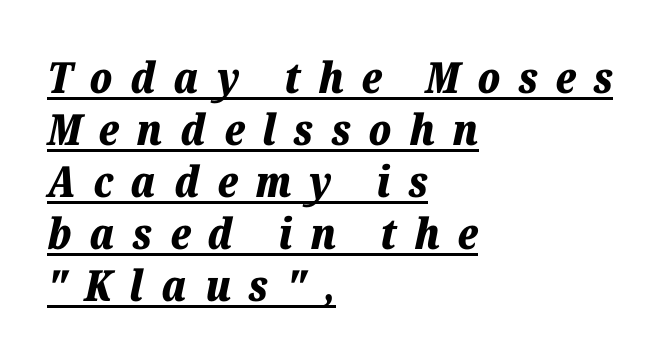
What stands out about the letter spacing? Its width — letters are far apart. The lettering is marked with a stroke running underneath it. Here the designer chose a conventional face with non-uniform glyph widths. It's the slanting kind of type. Visually the block forms a straight wall on the left and a jagged coastline on the right. Caption: bold face, heavy strokes.
